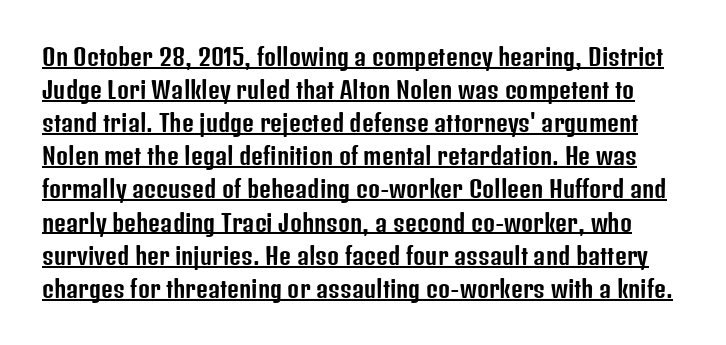
{"italic": "no", "underline": "yes", "line_spacing": "normal", "line_spacing_ratio": 1.44, "letter_spacing": "normal", "letter_spacing_em": 0.0, "glyph_px": 23}
